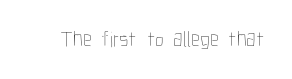
{"italic": "no", "bold": "no", "underline": "no", "letter_spacing": "normal", "letter_spacing_em": 0.0, "glyph_px": 22}
